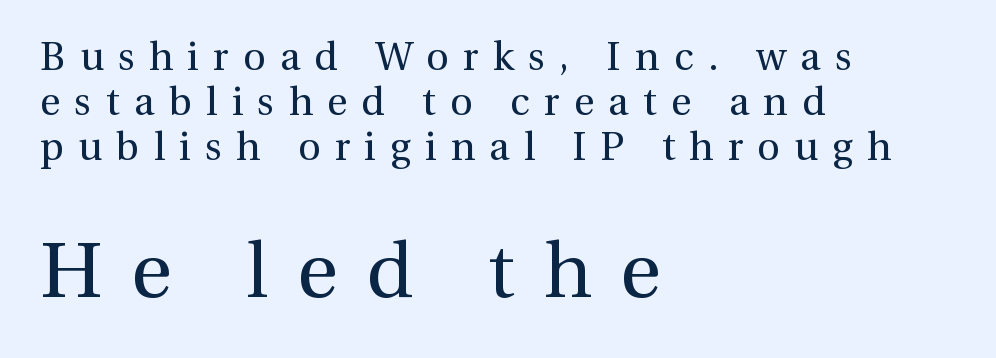
{"serif": "yes", "italic": "no", "bold": "no", "weight": "regular", "width": "normal", "x_height": "medium", "monospaced": "no", "underline": "no", "align": "left", "line_spacing_ratio": 1.16, "letter_spacing": "wide", "letter_spacing_em": 0.37, "larger_block": "second", "size_ratio": 2.0, "glyph_px": 78}
